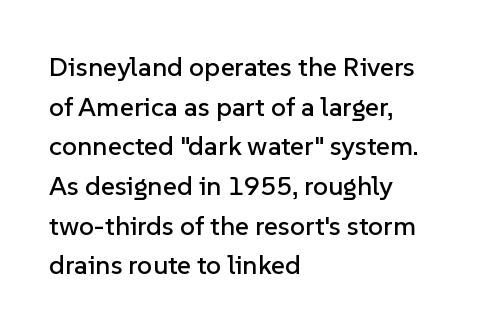
The image shows 27 px text type, upright; set left-aligned, normal line spacing (1.47x), normal letter spacing, not underlined.
